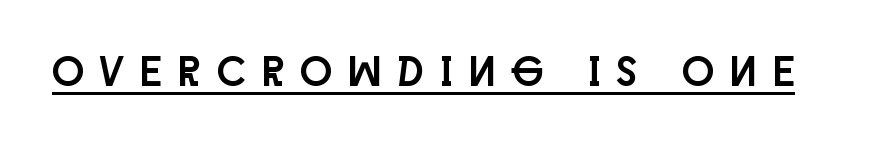
What stands out about the letter spacing? Its width — letters are far apart. Does the lettering tilt? It doesn't — this is upright. The words here are underlined. The letters advance in unequal steps, a hallmark of proportional type. Letterform terminals end flat and unadorned throughout the passage.
